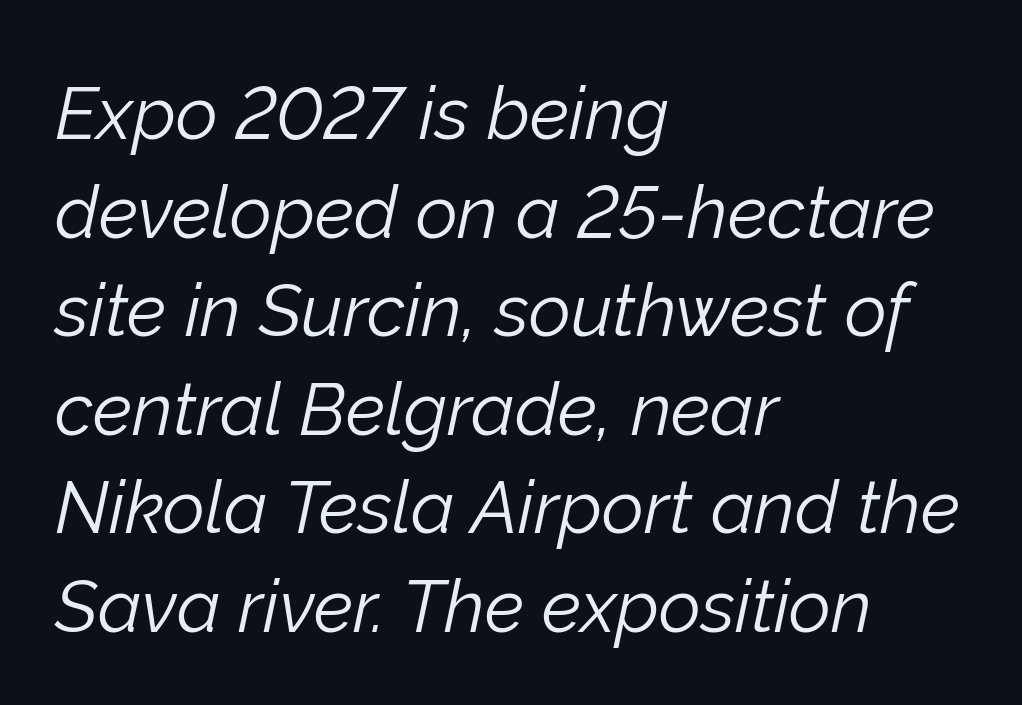
Q: Is the text bold? A: No.
Q: Is the text italic (slanted)? A: Yes, it leans right by about 12 degrees.
Q: Is the text underlined? A: No.
Q: How is the paragraph aligned? A: Left-aligned.
Q: Is the spacing between letters normal or unusually wide? A: Normal.
Q: Is the spacing between lines tight, normal or loose? A: Normal.
Q: Width (condensed, normal, or wide)? A: Normal.
Q: Stroke contrast? A: Low.
Q: x-height? A: Medium.
Q: Monospaced? A: No.
